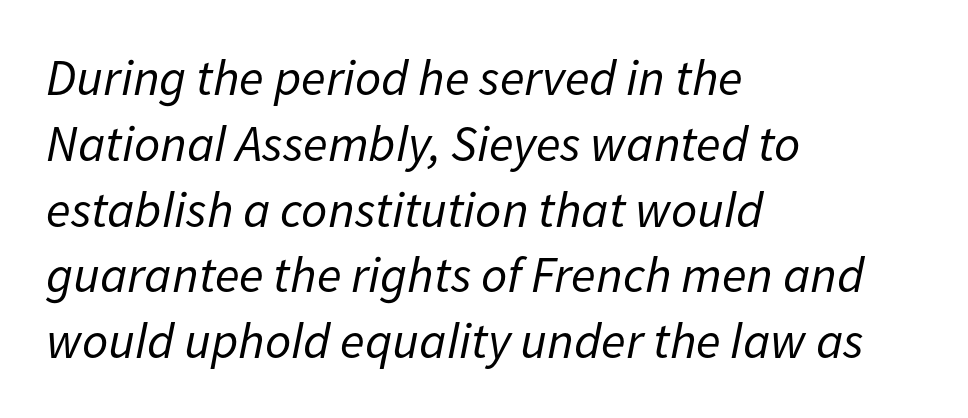
{"italic": "yes", "lean": "right", "slant_degrees": 11, "bold": "no", "weight": "regular", "width": "normal", "stroke_contrast": "low", "x_height": "medium", "monospaced": "no", "underline": "no", "align": "left", "line_spacing": "normal", "line_spacing_ratio": 1.29, "letter_spacing": "normal", "letter_spacing_em": 0.0, "glyph_px": 51}
